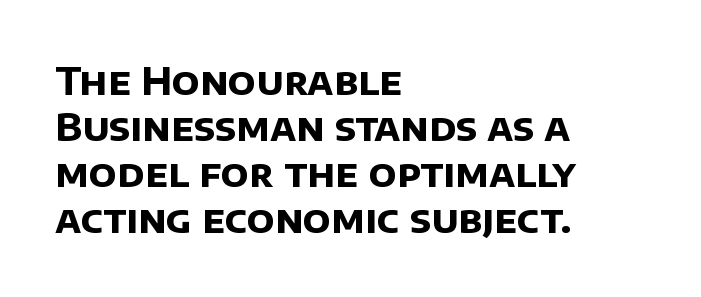
{"serif": "no", "bold": "yes", "weight": "bold", "width": "normal", "stroke_contrast": "low", "x_height": "large", "monospaced": "no", "underline": "no", "align": "left", "line_spacing_ratio": 1.21, "letter_spacing": "normal", "letter_spacing_em": 0.0, "glyph_px": 38}
